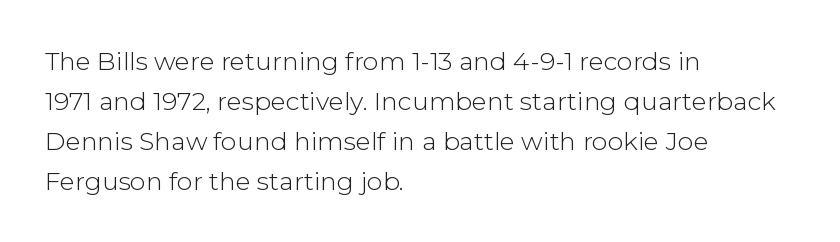
The image shows 25 px text type, upright; set left-aligned, normal line spacing (1.6x), normal letter spacing, not underlined.
